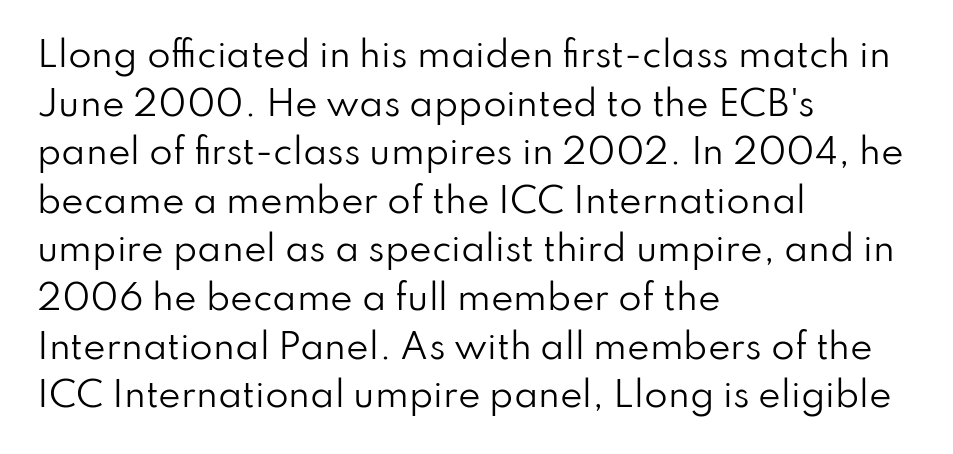
Q: Is the text bold? A: No.
Q: Is the text italic (slanted)? A: No, it is upright.
Q: Is the typeface a serif or a sans-serif typeface? A: Sans-serif.
Q: Is the text underlined? A: No.
Q: How is the paragraph aligned? A: Left-aligned.
Q: Is the spacing between letters normal or unusually wide? A: Normal.
Q: Is the spacing between lines tight, normal or loose? A: Normal.
Q: Width (condensed, normal, or wide)? A: Normal.
Q: Stroke contrast? A: Low.
Q: x-height? A: Small.
Q: Monospaced? A: No.
